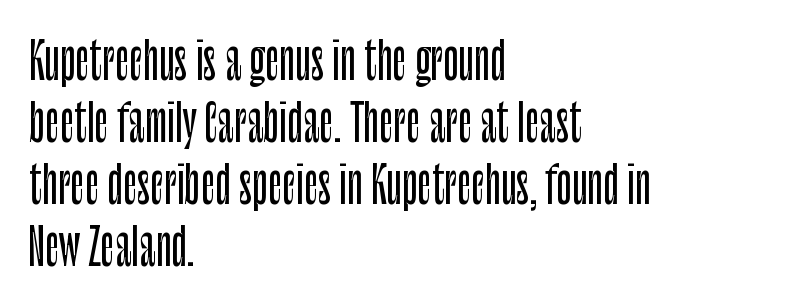
The image shows 50 px condensed sans-serif type, upright; set left-aligned, line spacing 1.24x, normal letter spacing, not underlined; low stroke contrast and a large x-height.
